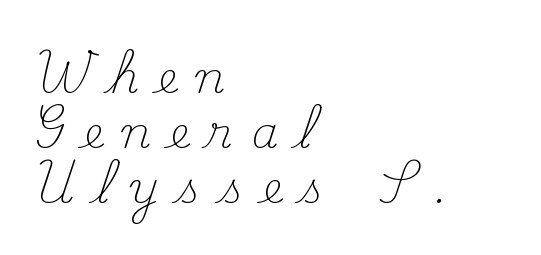
Check under the words: just untouched page. In CSS terms this would be text-align: left. There is plenty of visible air inserted between adjacent glyphs. The font family rendered here belongs to the serif group.
